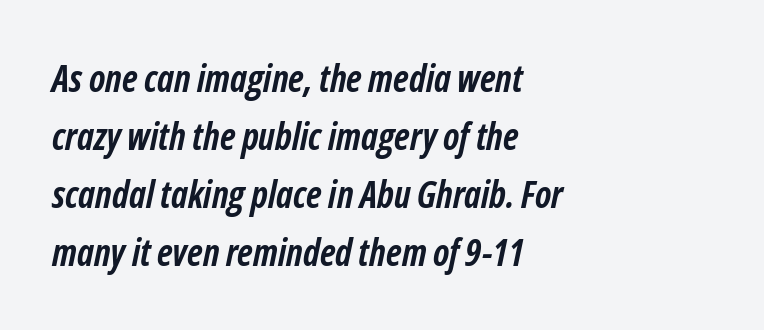
{"italic": "yes", "lean": "right", "slant_degrees": 12, "bold": "yes", "weight": "semibold", "width": "condensed", "stroke_contrast": "low", "x_height": "medium", "monospaced": "no", "underline": "no", "align": "left", "line_spacing": "normal", "line_spacing_ratio": 1.57, "letter_spacing": "normal", "letter_spacing_em": 0.0, "glyph_px": 37}
